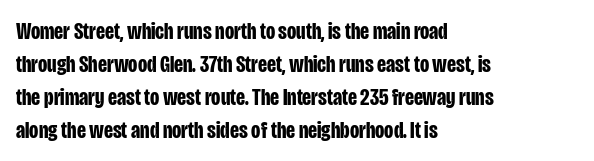
{"italic": "no", "bold": "yes", "underline": "no", "align": "left", "line_spacing": "normal", "line_spacing_ratio": 1.37, "letter_spacing": "normal", "letter_spacing_em": 0.0, "glyph_px": 24}
